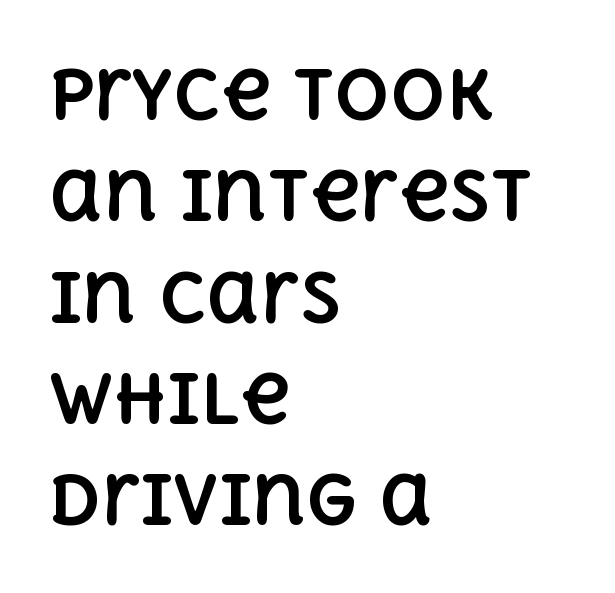
Q: Is the text bold? A: Yes.
Q: Is the text italic (slanted)? A: No, it is upright.
Q: Is the text underlined? A: No.
Q: How is the paragraph aligned? A: Left-aligned.
Q: Is the spacing between letters normal or unusually wide? A: Normal.
Q: Is the spacing between lines tight, normal or loose? A: Normal.
Q: Width (condensed, normal, or wide)? A: Normal.
Q: x-height? A: Large.
Q: Monospaced? A: No.
